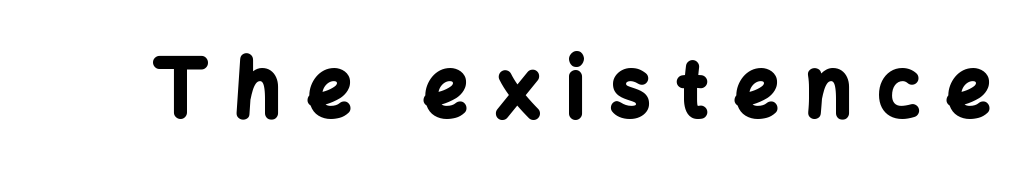
The image shows 78 px bold sans-serif type, upright; set unusually wide letter spacing (+0.34 em), not underlined; low stroke contrast and a medium x-height.
